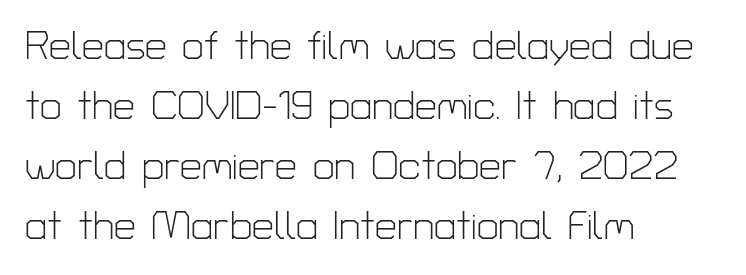
The image shows 39 px light sans-serif type, upright; set left-aligned, normal line spacing (1.54x), normal letter spacing, not underlined; low stroke contrast and a medium x-height.
